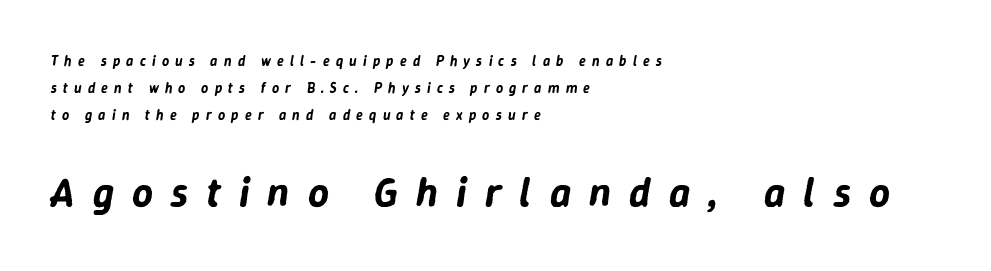
{"italic": "yes", "lean": "right", "slant_degrees": 9, "width": "normal", "stroke_contrast": "low", "x_height": "medium", "monospaced": "no", "underline": "no", "align": "left", "line_spacing": "loose", "line_spacing_ratio": 1.92, "letter_spacing": "wide", "letter_spacing_em": 0.44, "larger_block": "second", "size_ratio": 2.93, "glyph_px": 41}
